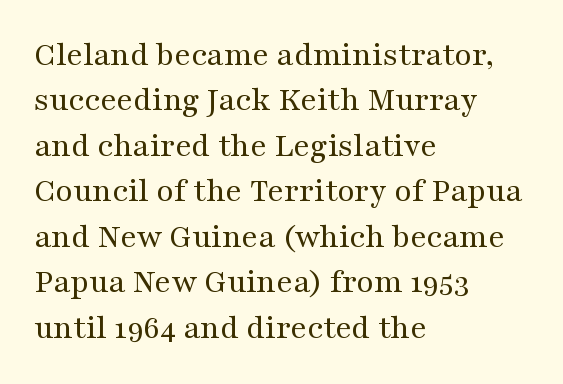
Leading matches the norm, producing a regular column. The axis of the letterforms is exactly vertical. No word sits above an underline. You could call the tracking neutral — neither tight nor loose. The letters advance in unequal steps, a hallmark of proportional type. The lines are quadded left.
